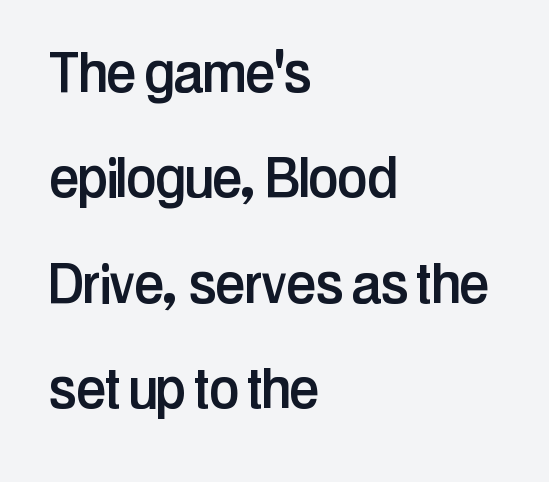
{"serif": "no", "italic": "no", "width": "condensed", "stroke_contrast": "low", "x_height": "medium", "monospaced": "no", "underline": "no", "align": "left", "line_spacing": "normal", "line_spacing_ratio": 1.55, "letter_spacing": "normal", "letter_spacing_em": 0.0, "glyph_px": 68}
